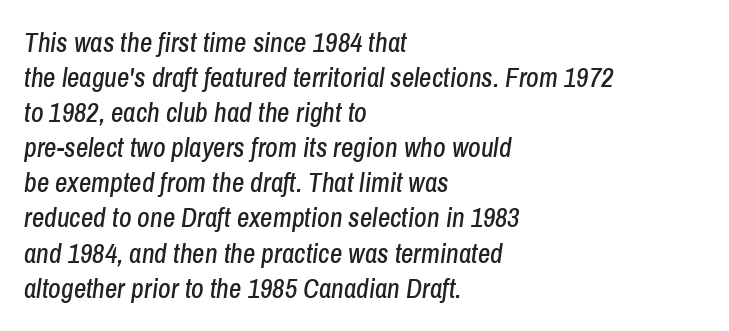
Q: Is the text italic (slanted)? A: Yes, it leans right by about 8 degrees.
Q: Is the text underlined? A: No.
Q: How is the paragraph aligned? A: Left-aligned.
Q: Is the spacing between letters normal or unusually wide? A: Normal.
Q: Is the spacing between lines tight, normal or loose? A: Normal.
